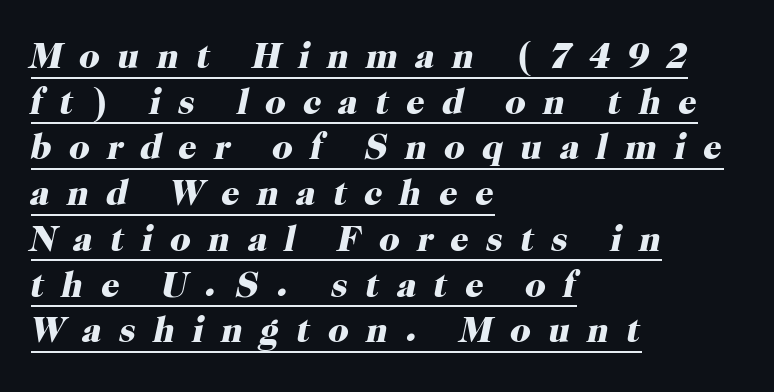
An italicized treatment has been applied to the whole sample. A rule runs beneath these lines of type. Reading down the column, the eye jumps a familiar distance to each next line. Horizontal alignment here is leftward, the default for most running prose. Here the glyphs are tracked loosely, breaking word shapes into spaced letters.
